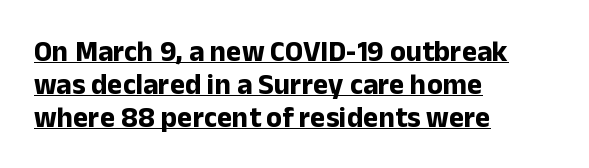
The image shows 29 px bold sans-serif type, upright; set left-aligned, tight line spacing (1.14x), normal letter spacing, underlined; low stroke contrast and a medium x-height.
